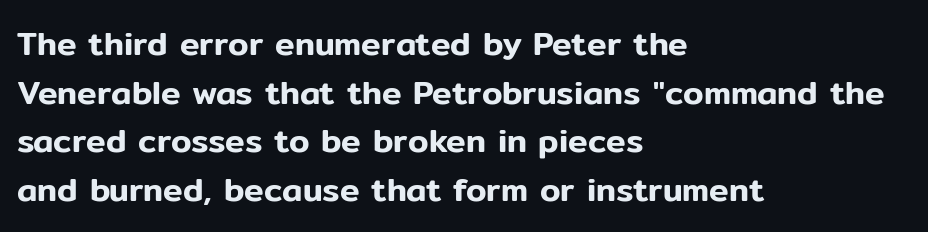
{"serif": "no", "italic": "no", "width": "normal", "stroke_contrast": "low", "x_height": "medium", "monospaced": "no", "underline": "no", "align": "left", "line_spacing": "normal", "line_spacing_ratio": 1.47, "letter_spacing": "normal", "letter_spacing_em": 0.0, "glyph_px": 33}
